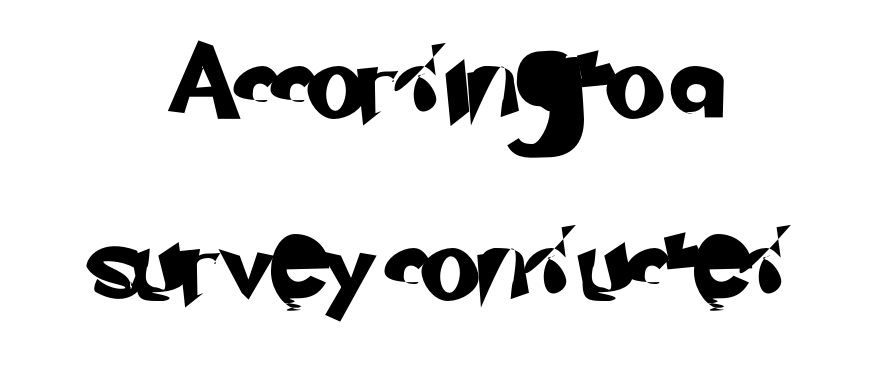
Is this a fixed-width face? No — the glyphs have proportional, varying widths. Underlining? Definitely not there. This is sans-serif lettering, the kind often seen on screens and signage. Each new line begins a long way beneath the previous one.
